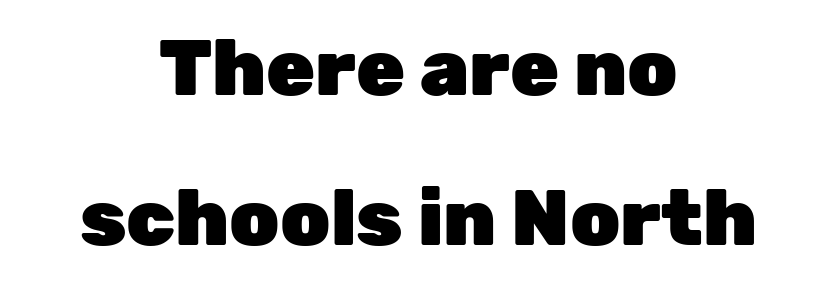
The image shows 79 px heavy sans-serif type, upright; set centered, loose line spacing (1.9x), normal letter spacing, not underlined; low stroke contrast and a medium x-height.
